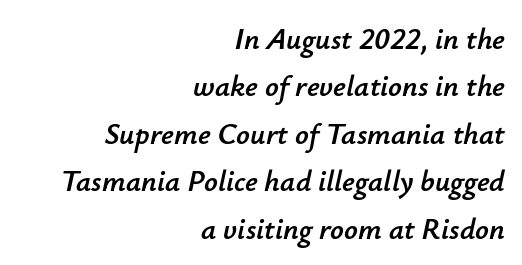
These lines are rendered in a variable-pitch font. These lines keep a tight, regular rhythm from letter to letter. This sample uses an oblique cut, with every glyph tilted off the vertical. Layout note: lines flush right.
